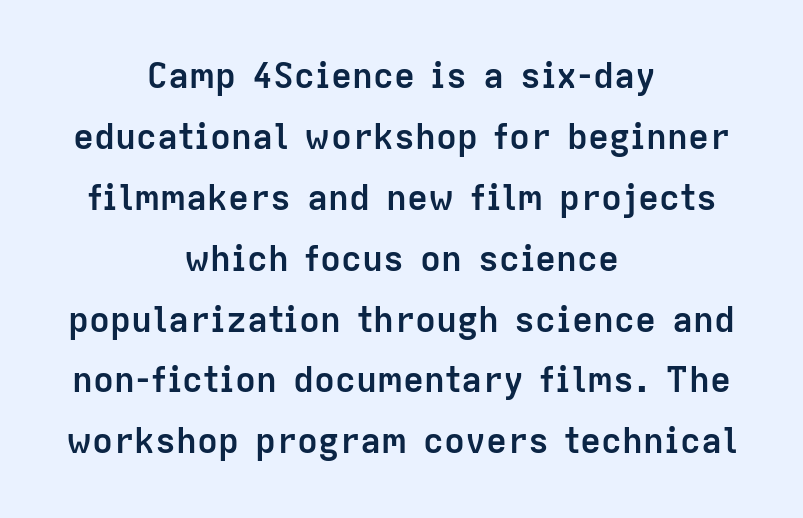
Q: Is the text bold? A: Yes.
Q: Is the text italic (slanted)? A: No, it is upright.
Q: Is the typeface a serif or a sans-serif typeface? A: Sans-serif.
Q: Is the text underlined? A: No.
Q: How is the paragraph aligned? A: Centered.
Q: Is the spacing between letters normal or unusually wide? A: Normal.
Q: Width (condensed, normal, or wide)? A: Normal.
Q: Stroke contrast? A: Low.
Q: x-height? A: Medium.
Q: Monospaced? A: No.
